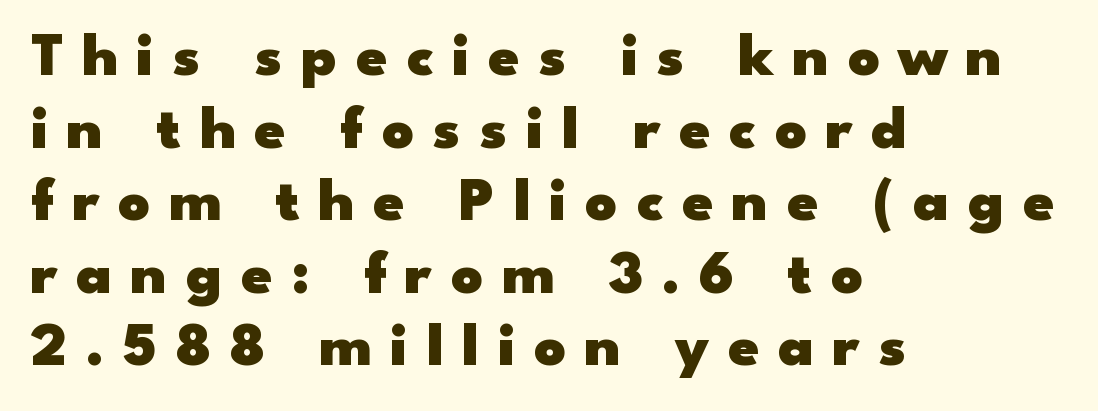
The image shows 62 px heavy, wide sans-serif type, upright; set left-aligned, line spacing 1.17x, unusually wide letter spacing (+0.3 em), not underlined; low stroke contrast and a small x-height.
